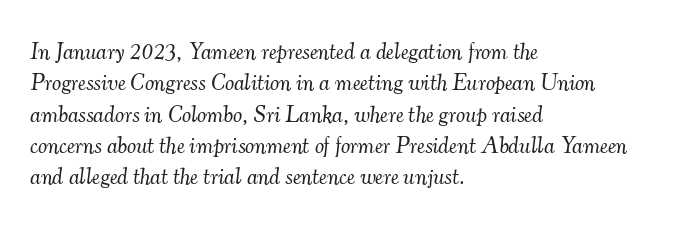
The image shows 23 px text type, italic (leaning right); set left-aligned, normal line spacing (1.36x), normal letter spacing, not underlined.
